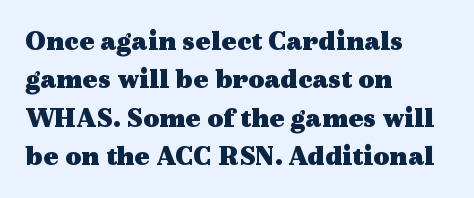
Q: Is the text bold? A: Yes.
Q: Is the text italic (slanted)? A: No, it is upright.
Q: Is the typeface a serif or a sans-serif typeface? A: Serif.
Q: Is the text underlined? A: No.
Q: How is the paragraph aligned? A: Left-aligned.
Q: Is the spacing between letters normal or unusually wide? A: Normal.
Q: Is the spacing between lines tight, normal or loose? A: Normal.
Q: Width (condensed, normal, or wide)? A: Wide.
Q: x-height? A: Medium.
Q: Monospaced? A: No.
